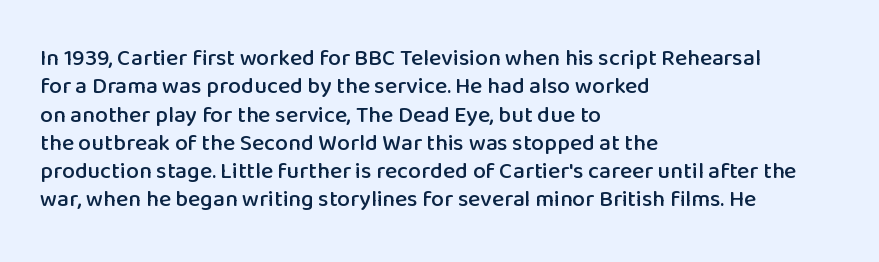
{"italic": "no", "underline": "no", "align": "left", "line_spacing_ratio": 1.23, "letter_spacing": "normal", "letter_spacing_em": 0.0, "glyph_px": 23}
